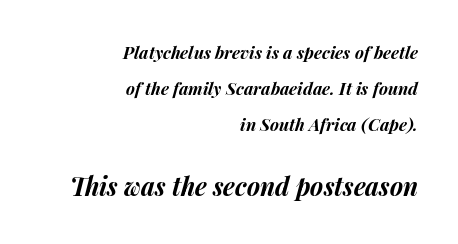
{"italic": "yes", "lean": "right", "slant_degrees": 14, "bold": "yes", "underline": "no", "align": "right", "line_spacing": "loose", "line_spacing_ratio": 2.12, "letter_spacing": "normal", "letter_spacing_em": 0.0, "larger_block": "second", "size_ratio": 1.47, "glyph_px": 25}
